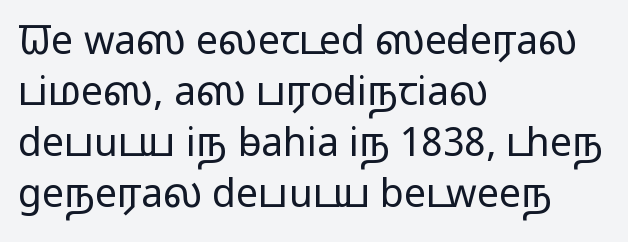
The image shows 39 px regular-weight, wide sans-serif type, upright; set left-aligned, normal line spacing (1.31x), normal letter spacing, not underlined; low stroke contrast and a medium x-height.
